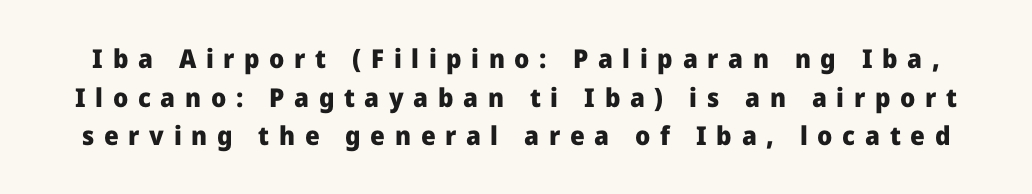
Bare-footed words on every line. Heavy-handed strokes throughout: this text is bold. The typography opts for an upright posture over an oblique one. Quick note: interline space is typical. There is plenty of visible air inserted between adjacent glyphs.
